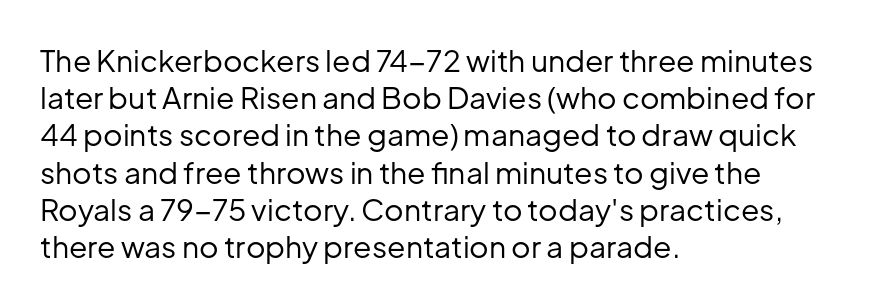
Caption: multi-line text, flush left, ragged right. Descenders are the only things crossing below the line. Posture: vertical. The strokes carry an ordinary text weight at most.
